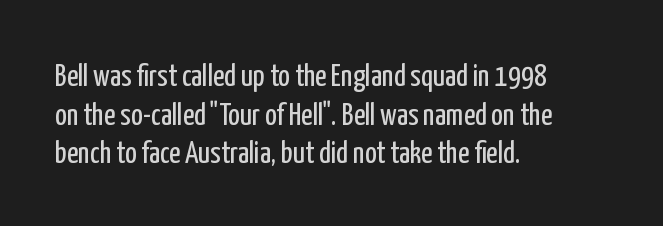
{"serif": "no", "italic": "no", "bold": "no", "weight": "regular", "width": "condensed", "stroke_contrast": "low", "x_height": "medium", "monospaced": "no", "underline": "no", "align": "left", "line_spacing": "normal", "line_spacing_ratio": 1.25, "letter_spacing": "normal", "letter_spacing_em": 0.0, "glyph_px": 31}
